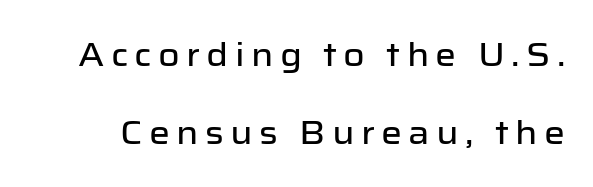
{"serif": "no", "italic": "no", "width": "normal", "stroke_contrast": "low", "x_height": "medium", "monospaced": "no", "underline": "no", "line_spacing": "loose", "line_spacing_ratio": 2.36, "glyph_px": 33}
